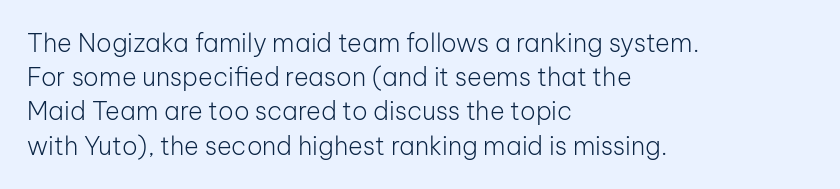
Q: Is the text bold? A: No.
Q: Is the text italic (slanted)? A: No, it is upright.
Q: Is the text underlined? A: No.
Q: How is the paragraph aligned? A: Left-aligned.
Q: Is the spacing between letters normal or unusually wide? A: Normal.
Q: Is the spacing between lines tight, normal or loose? A: Normal.
